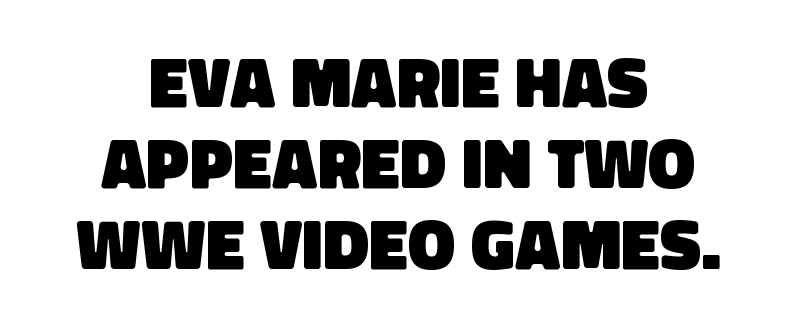
The image shows 71 px heavy sans-serif type; set centered, tight line spacing (1.14x), normal letter spacing, not underlined; low stroke contrast and a large x-height.
